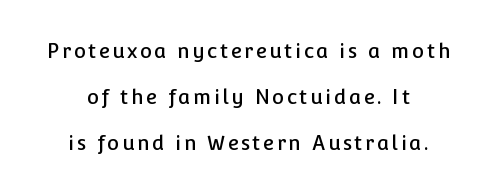
The lettering stays uniformly vertical, giving the passage a roman look. Anything drawn beneath the words? Only blank space. The rendering uses a large line-height, opening up the rows.
